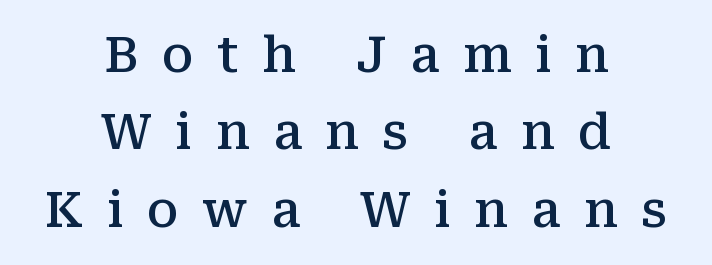
{"serif": "yes", "italic": "no", "bold": "semi", "weight": "semibold", "width": "normal", "stroke_contrast": "medium", "x_height": "medium", "monospaced": "no", "underline": "no", "align": "center", "line_spacing": "normal", "line_spacing_ratio": 1.58, "letter_spacing": "wide", "letter_spacing_em": 0.48, "glyph_px": 49}
